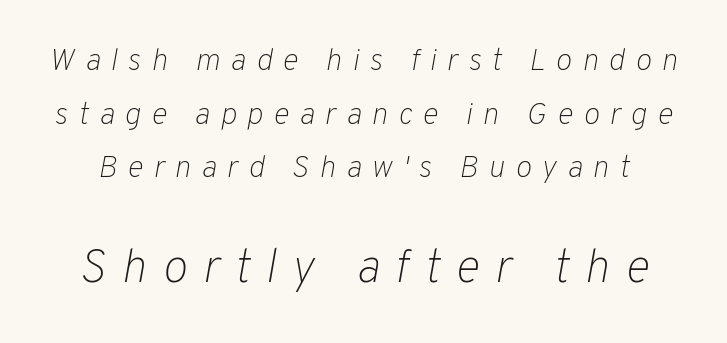
{"italic": "yes", "lean": "right", "slant_degrees": 10, "bold": "no", "weight": "light", "width": "normal", "stroke_contrast": "low", "x_height": "medium", "monospaced": "no", "underline": "no", "line_spacing_ratio": 1.73, "letter_spacing": "wide", "letter_spacing_em": 0.33, "larger_block": "second", "size_ratio": 1.52, "glyph_px": 47}
